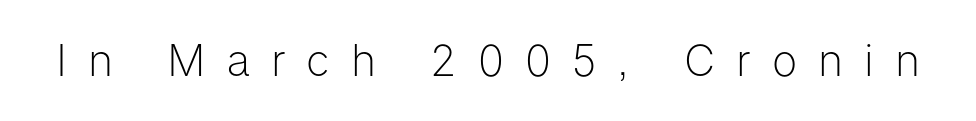
The image shows 43 px light sans-serif type, upright; set unusually wide letter spacing (+0.49 em), not underlined; low stroke contrast and a medium x-height.
